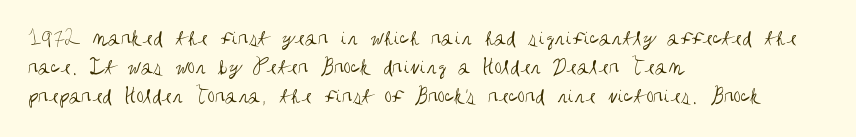
A typesetter would call this zero additional tracking. This block has exactly the height ordinary leading produces. Teacher's note: observe the even left margin — that is flush-left alignment. The area under the type is left untouched. This is not heavy type; no bold has been used.
